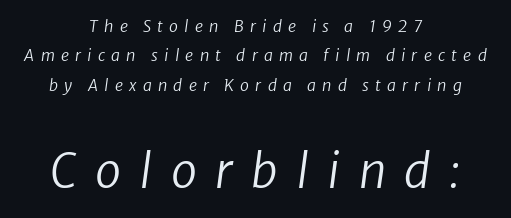
Q: Is the text bold? A: No.
Q: Is the text italic (slanted)? A: Yes, it leans right by about 8 degrees.
Q: Is the text underlined? A: No.
Q: How is the paragraph aligned? A: Centered.
Q: Is the spacing between letters normal or unusually wide? A: Unusually wide.
Q: Which block of text is set in a larger size, the first (top) or the second (bottom)? A: The second (bottom) one.
Q: Width (condensed, normal, or wide)? A: Normal.
Q: Stroke contrast? A: Low.
Q: x-height? A: Medium.
Q: Monospaced? A: No.
